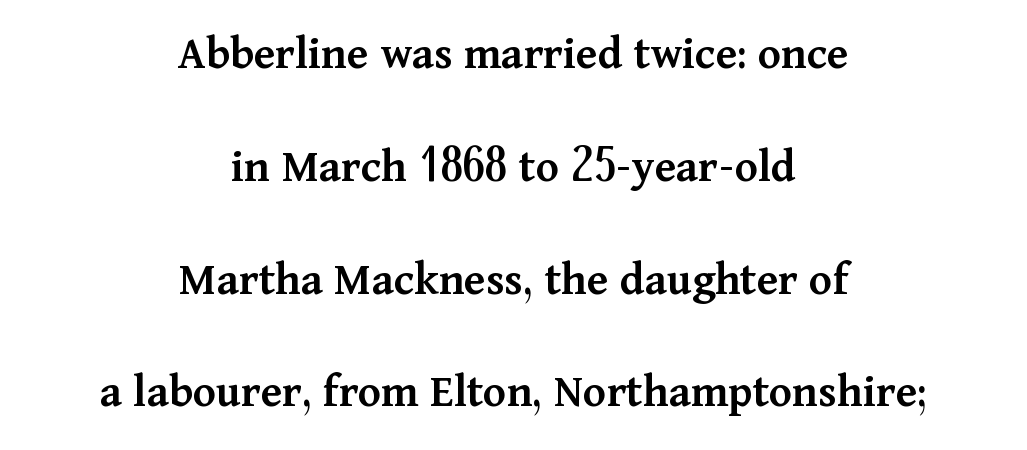
Check the space under the baseline: it is left empty. Font category for this specimen: serif. Leading is clearly above the norm, producing a sparse column. Here the designer chose a conventional face with non-uniform glyph widths.
